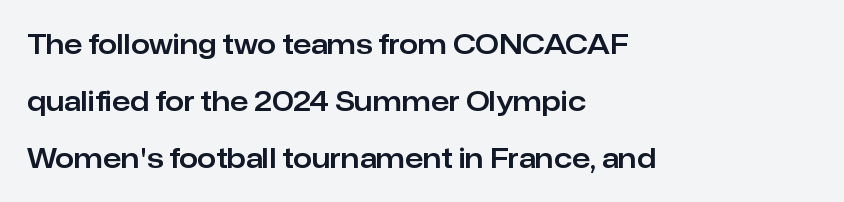
{"italic": "no", "underline": "no", "align": "left", "line_spacing": "loose", "line_spacing_ratio": 2.11, "letter_spacing": "normal", "letter_spacing_em": 0.0, "glyph_px": 27}
